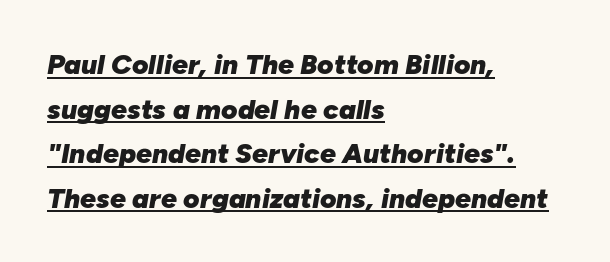
Q: Is the text bold? A: Yes.
Q: Is the text italic (slanted)? A: Yes, it leans right by about 10 degrees.
Q: Is the text underlined? A: Yes.
Q: How is the paragraph aligned? A: Left-aligned.
Q: Is the spacing between letters normal or unusually wide? A: Normal.
Q: Is the spacing between lines tight, normal or loose? A: Normal.
Q: Width (condensed, normal, or wide)? A: Normal.
Q: Stroke contrast? A: Low.
Q: x-height? A: Medium.
Q: Monospaced? A: No.
